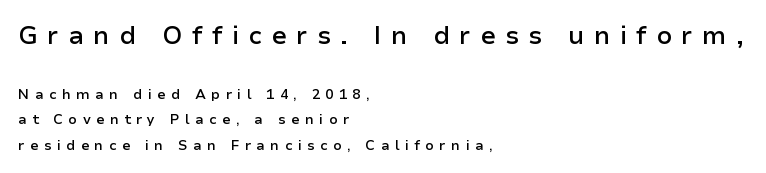
The image shows 25 px text type, upright; set left-aligned, line spacing 1.83x, unusually wide letter spacing (+0.37 em), not underlined; the first (top) block is 1.79x larger.
